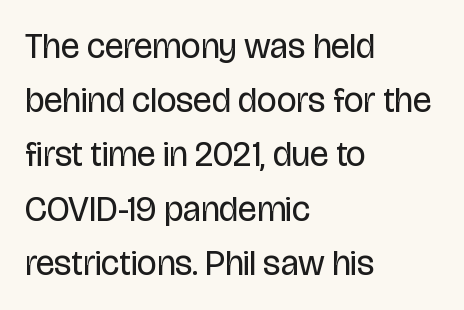
Q: Is the text bold? A: No.
Q: Is the text italic (slanted)? A: No, it is upright.
Q: Is the typeface a serif or a sans-serif typeface? A: Sans-serif.
Q: Is the text underlined? A: No.
Q: How is the paragraph aligned? A: Left-aligned.
Q: Is the spacing between letters normal or unusually wide? A: Normal.
Q: Is the spacing between lines tight, normal or loose? A: Normal.
Q: Width (condensed, normal, or wide)? A: Condensed.
Q: Stroke contrast? A: Low.
Q: x-height? A: Large.
Q: Monospaced? A: No.
